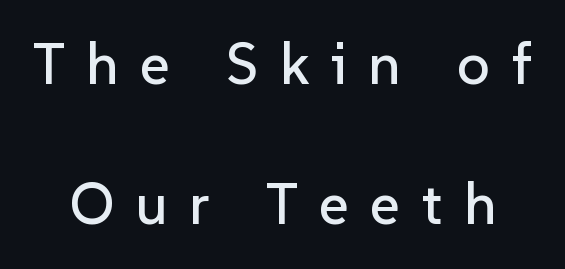
{"serif": "no", "italic": "no", "width": "normal", "stroke_contrast": "low", "x_height": "medium", "monospaced": "no", "underline": "no", "line_spacing": "loose", "line_spacing_ratio": 2.42, "letter_spacing": "wide", "letter_spacing_em": 0.37, "glyph_px": 58}
